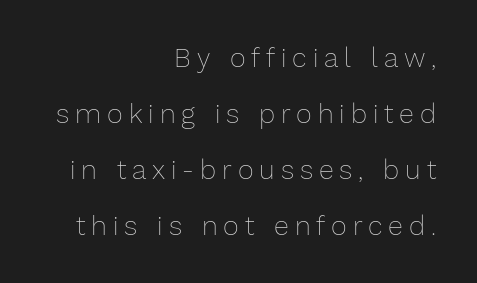
{"italic": "no", "bold": "no", "underline": "no", "align": "right", "line_spacing": "loose", "line_spacing_ratio": 2.07, "letter_spacing": "wide", "letter_spacing_em": 0.22, "glyph_px": 27}
